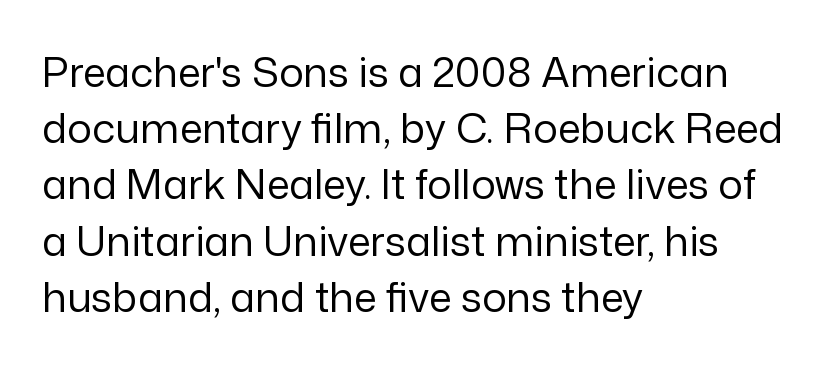
Casual observation: everything's shoved over to the left. The space beneath each line is pristine and unruled. Horizontal bands of white between lines are of average thickness. Check where the strokes stop: nothing finishes them off — pure sans. Does the lettering tilt? It doesn't — this is upright.
